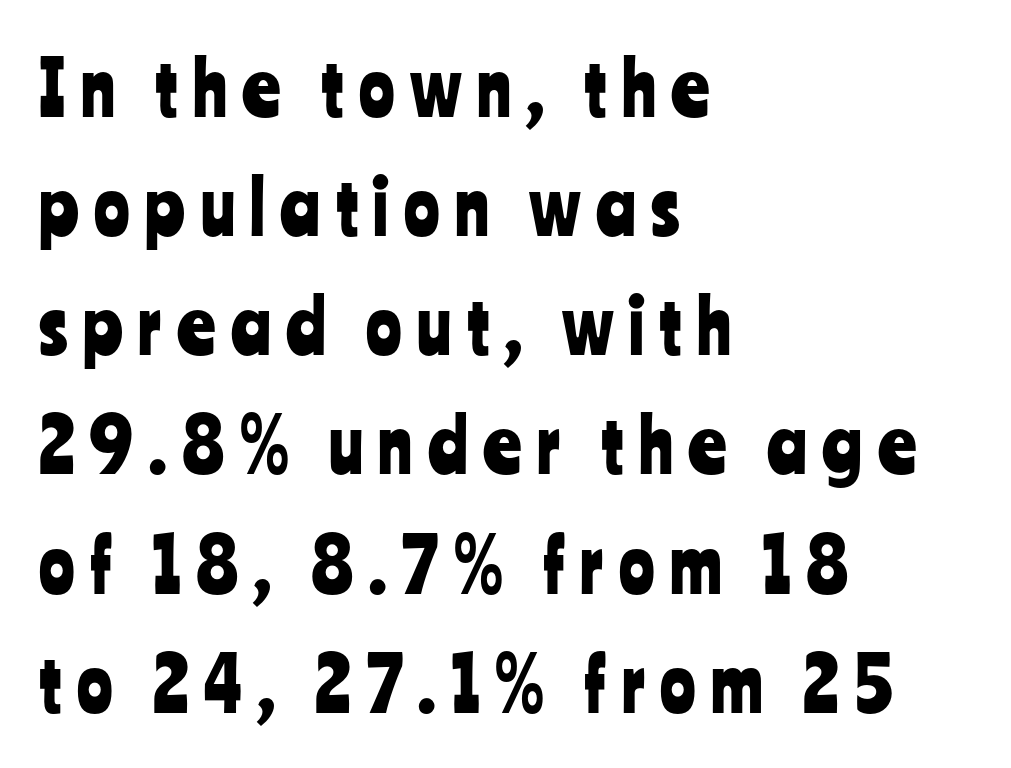
{"serif": "no", "italic": "no", "width": "condensed", "stroke_contrast": "low", "x_height": "medium", "monospaced": "no", "underline": "no", "align": "left", "line_spacing": "normal", "line_spacing_ratio": 1.61, "letter_spacing": "wide", "letter_spacing_em": 0.21, "glyph_px": 74}
